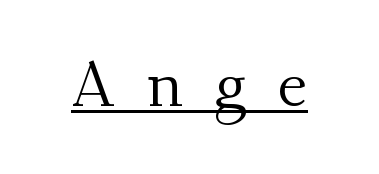
The letters advance in unequal steps, a hallmark of proportional type. Display-style spreading of the glyphs; the letterfit is very open. Type style note: has serifs. Designer's note — italics off, roman on. Somebody hit Ctrl+U on this one — the words are underlined. Nothing heavy about these letters — not bold at all.
